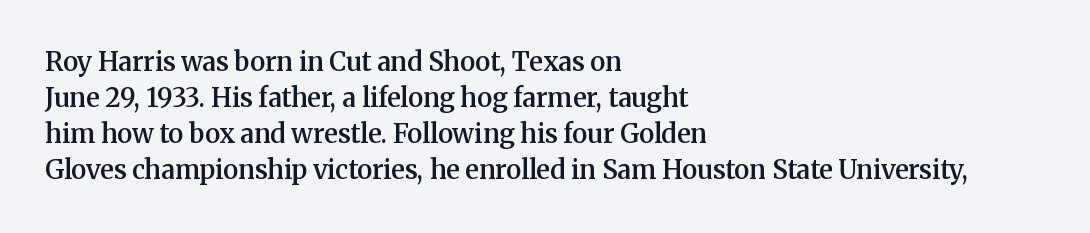
The image shows 26 px text type, upright; set left-aligned, normal line spacing (1.39x), normal letter spacing, not underlined.
